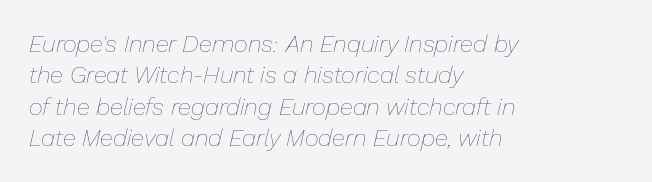
The image shows 24 px text type, italic (leaning right); set left-aligned, normal line spacing (1.31x), normal letter spacing, not underlined.
